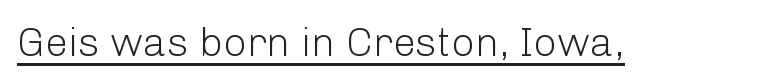
{"serif": "no", "italic": "no", "bold": "no", "weight": "light", "width": "normal", "stroke_contrast": "low", "x_height": "medium", "monospaced": "no", "underline": "yes", "letter_spacing": "normal", "letter_spacing_em": 0.0, "glyph_px": 41}
